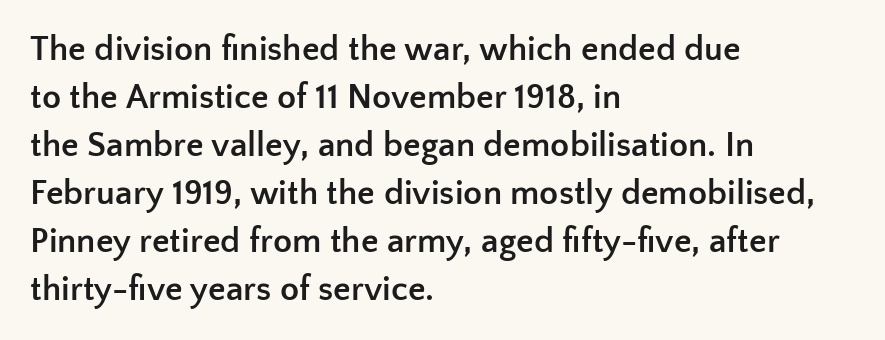
{"serif": "no", "italic": "no", "bold": "yes", "weight": "semibold", "width": "normal", "stroke_contrast": "low", "x_height": "medium", "monospaced": "no", "underline": "no", "align": "left", "line_spacing": "normal", "line_spacing_ratio": 1.37, "letter_spacing": "normal", "letter_spacing_em": 0.0, "glyph_px": 35}
